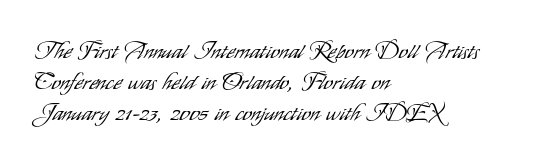
The ragged edge is on the right, which tells us the setting is flush left. Reading down the column, the eye jumps a familiar distance to each next line. The specimen omits any rule beneath the text block's lines. The face looks like a standard text weight, possibly lighter.
